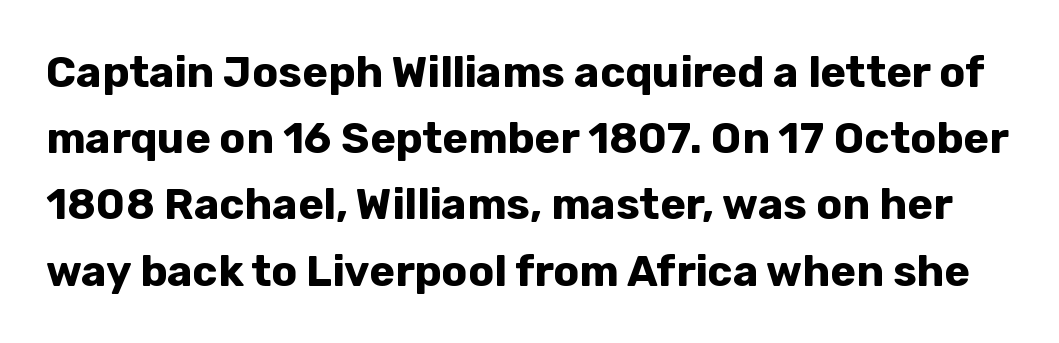
A clean baseline with only descenders dipping below it. Short note: letters normally spaced. Spacing verdict: proportional, widths tailored to each character. Italic: no, the glyphs are upright roman. In terms of leading, this rendering sits right in the middle.
